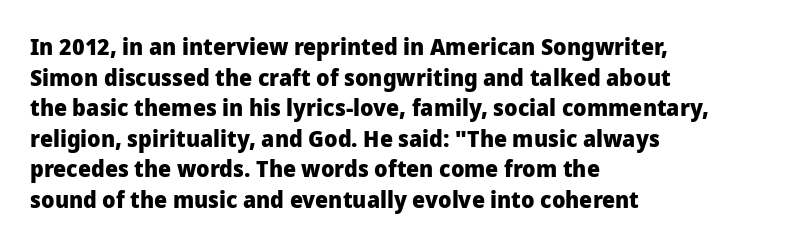
Nobody touched the tracking dial on this one. Heft: maximum for text — a bold. The rendering anchors every line to the left-hand side. The line-height multiplier appears to be the usual default.
